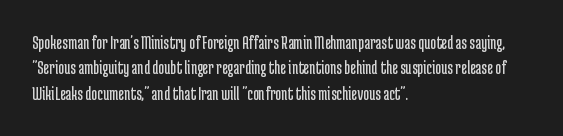
{"italic": "no", "bold": "no", "underline": "no", "align": "left", "line_spacing": "normal", "line_spacing_ratio": 1.27, "letter_spacing": "normal", "letter_spacing_em": 0.0, "glyph_px": 20}
